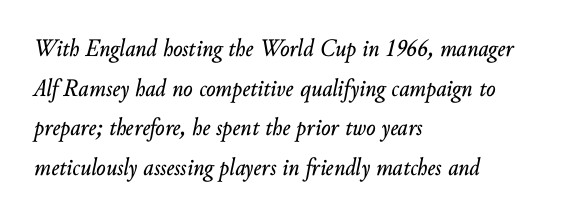
Descenders are the only things crossing below the line. Regular leading. When letters slant like this, we call the style italic. The setting favours the left margin, as ordinary paragraphs usually do.
